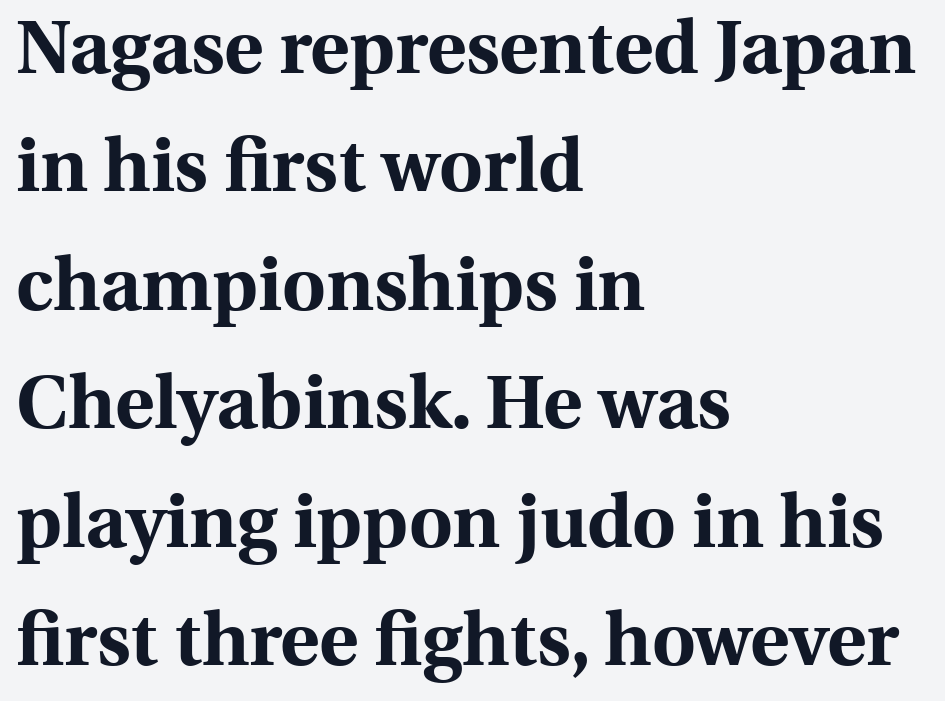
Q: Is the text bold? A: Yes.
Q: Is the text italic (slanted)? A: No, it is upright.
Q: Is the typeface a serif or a sans-serif typeface? A: Serif.
Q: Is the text underlined? A: No.
Q: How is the paragraph aligned? A: Left-aligned.
Q: Is the spacing between letters normal or unusually wide? A: Normal.
Q: Is the spacing between lines tight, normal or loose? A: Normal.
Q: Width (condensed, normal, or wide)? A: Normal.
Q: x-height? A: Medium.
Q: Monospaced? A: No.
